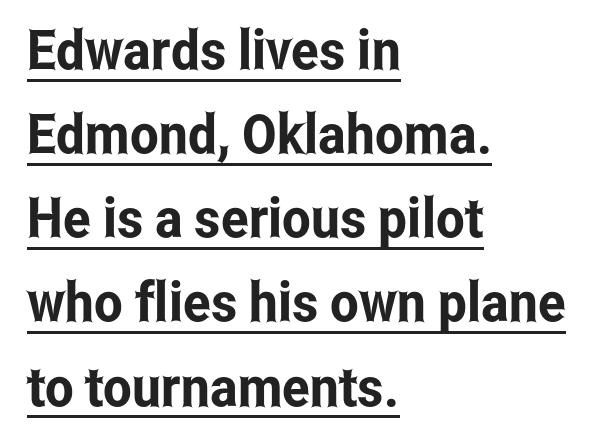
Q: Is the text italic (slanted)? A: No, it is upright.
Q: Is the typeface a serif or a sans-serif typeface? A: Sans-serif.
Q: Is the text underlined? A: Yes.
Q: How is the paragraph aligned? A: Left-aligned.
Q: Is the spacing between letters normal or unusually wide? A: Normal.
Q: Is the spacing between lines tight, normal or loose? A: Normal.
Q: Width (condensed, normal, or wide)? A: Condensed.
Q: Stroke contrast? A: Low.
Q: x-height? A: Medium.
Q: Monospaced? A: No.
